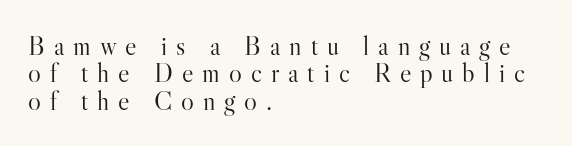
{"italic": "no", "bold": "no", "underline": "no", "align": "left", "line_spacing": "tight", "line_spacing_ratio": 1.01, "letter_spacing": "wide", "letter_spacing_em": 0.33, "glyph_px": 27}
